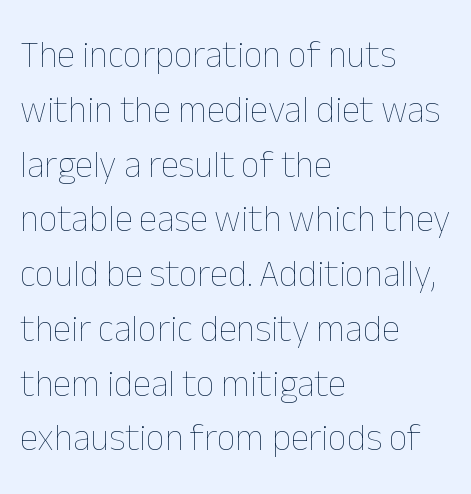
The image shows 37 px thin type, upright; set left-aligned, normal line spacing (1.48x), normal letter spacing, not underlined; low stroke contrast and a medium x-height.
